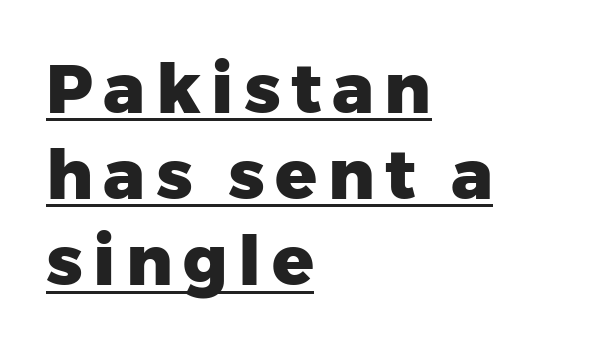
The image shows 69 px heavy sans-serif type, upright; set left-aligned, normal line spacing (1.25x), underlined; low stroke contrast and a medium x-height.
